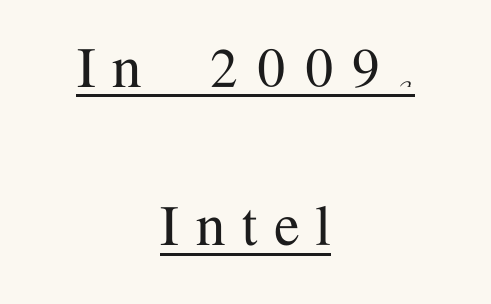
The type family on display is of the serif kind. This sample has the flowing, uneven cadence of proportional lettering. Casual observation: everything's sitting right in the middle. You could only call the tracking loose — the letters float apart.
